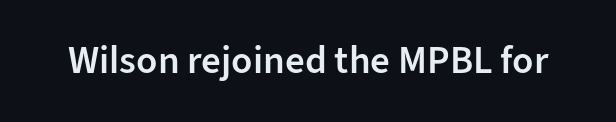
A typesetter would mark this as roman, not italic. The glyphs are unaccompanied by any horizontal stroke below them. Looks like regular typesetting: each glyph gets only the width it needs. There is no visible air inserted between adjacent glyphs. In terms of weight, the rendering is demibold, just under bold.
